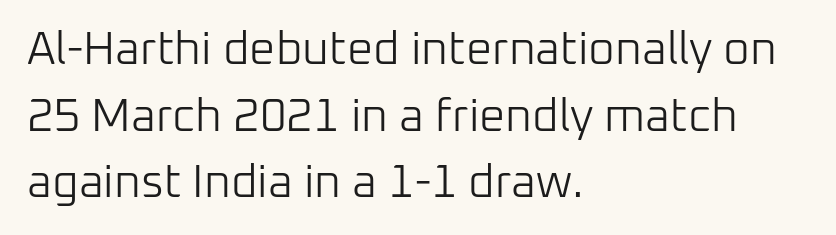
What's the leading like? Ordinary, nothing unusual. Quick note: underline off. A quiet, ordinary-to-light weight characterises the typeface. Reading down the block, your eye returns to a fixed left position each line.
